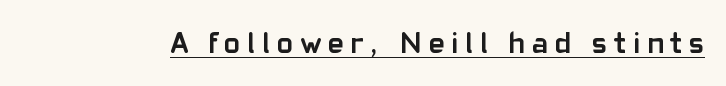
{"serif": "no", "italic": "no", "bold": "yes", "weight": "semibold", "width": "normal", "stroke_contrast": "low", "x_height": "medium", "monospaced": "no", "underline": "yes", "letter_spacing": "wide", "letter_spacing_em": 0.23, "glyph_px": 30}
